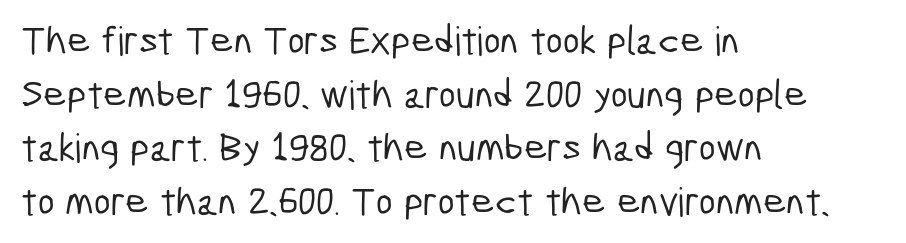
The image shows 40 px condensed sans-serif type; set left-aligned, normal line spacing (1.34x), normal letter spacing, not underlined; low stroke contrast and a medium x-height.
